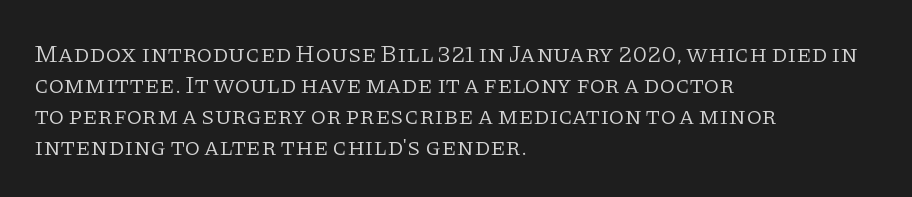
The image shows 25 px text type, upright; set left-aligned, line spacing 1.24x, normal letter spacing, not underlined.
